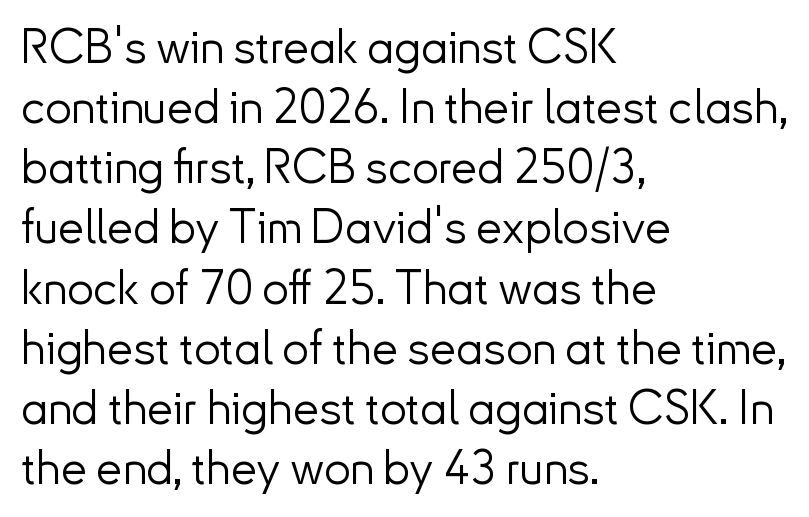
In terms of posture, this sample is upright. The space between consecutive lines is moderate. In terms of letterspacing, this is plain default setting. The typesetter chose a ragged-right arrangement here. Do the characters align in a grid? No, the font is proportional.
